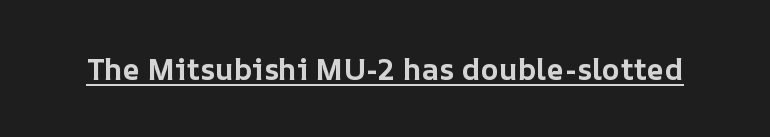
The image shows 30 px bold type, upright; set normal letter spacing, underlined; low stroke contrast and a medium x-height.
